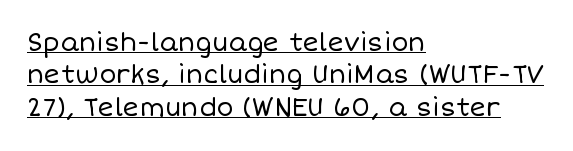
The image shows 25 px text type, upright; set left-aligned, normal line spacing (1.3x), normal letter spacing, underlined.
